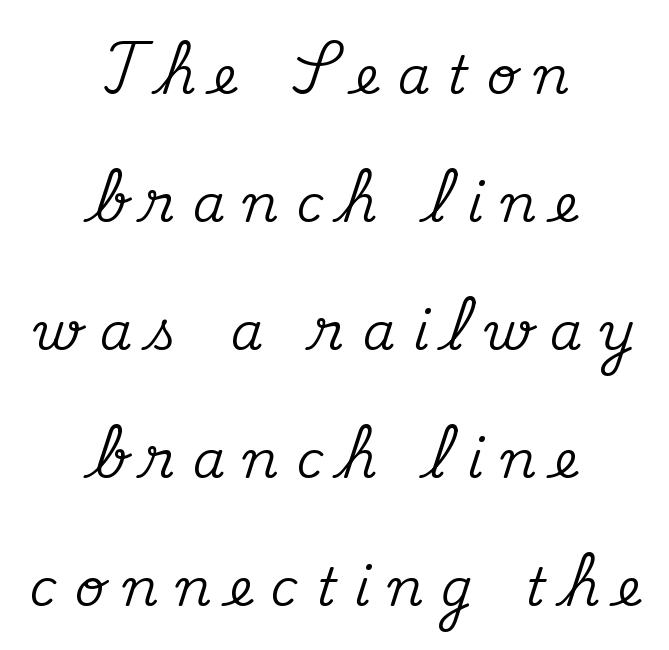
{"serif": "yes", "width": "normal", "stroke_contrast": "medium", "x_height": "small", "monospaced": "no", "underline": "no", "align": "center", "line_spacing": "loose", "line_spacing_ratio": 2.46, "letter_spacing": "wide", "letter_spacing_em": 0.35, "glyph_px": 52}
